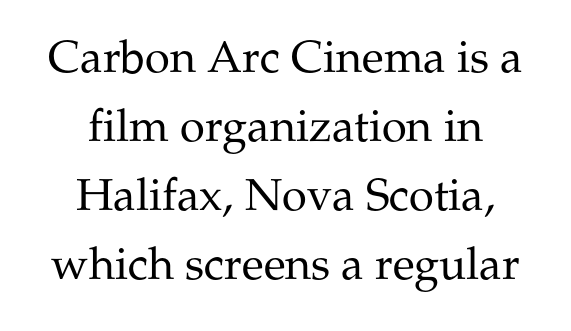
{"serif": "yes", "italic": "no", "bold": "no", "weight": "regular", "width": "normal", "stroke_contrast": "medium", "x_height": "medium", "monospaced": "no", "underline": "no", "line_spacing": "normal", "line_spacing_ratio": 1.53, "letter_spacing": "normal", "letter_spacing_em": 0.0, "glyph_px": 45}
